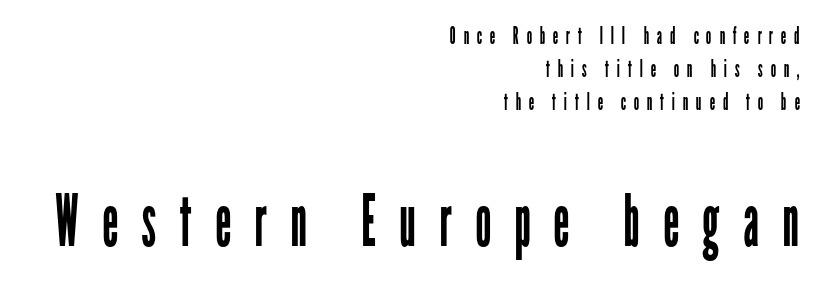
The image shows 72 px regular-weight, condensed sans-serif type, upright; set right-aligned, normal line spacing (1.38x), unusually wide letter spacing (+0.32 em), not underlined; the second (bottom) block is 3.0x larger; low stroke contrast and a medium x-height.
